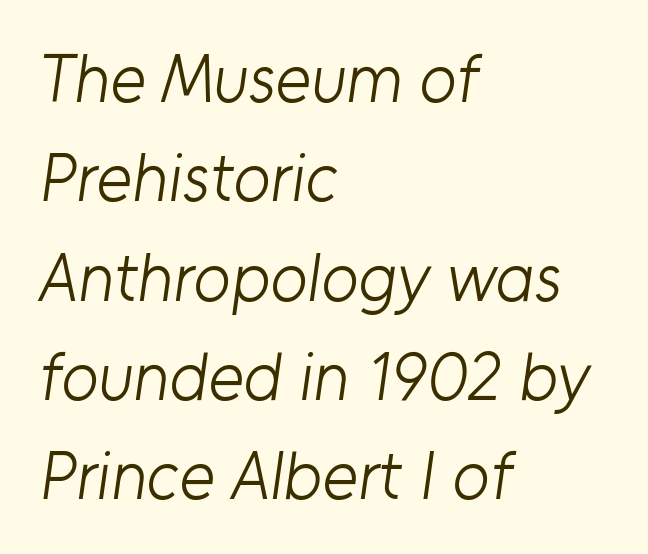
You could call the tracking neutral — neither tight nor loose. In CSS terms this would be text-align: left. The typesetting does not lean heavy: it is not bold. Is this a sans? Yes — the strokes have no serifs.
